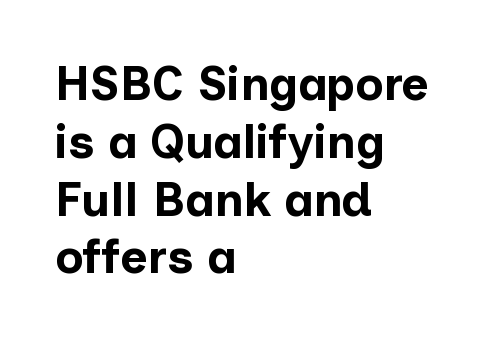
{"serif": "no", "italic": "no", "bold": "yes", "weight": "bold", "width": "normal", "stroke_contrast": "low", "x_height": "medium", "monospaced": "no", "underline": "no", "align": "left", "line_spacing_ratio": 1.23, "letter_spacing": "normal", "letter_spacing_em": 0.0, "glyph_px": 47}
